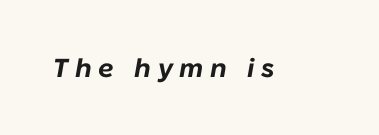
Display-style spreading of the glyphs; the letterfit is very open. On the weight axis this lands at bold, roughly 700. The lettering tilts uniformly, giving the passage an italic look. The passage shown is not underscored anywhere.
